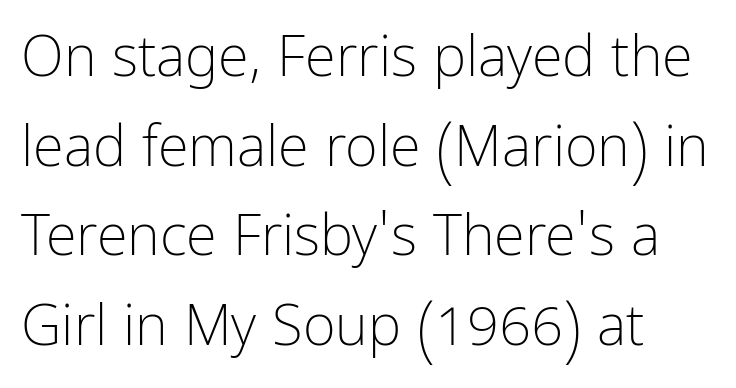
The image shows 56 px light, condensed sans-serif type, upright; set left-aligned, normal line spacing (1.6x), normal letter spacing, not underlined; low stroke contrast and a medium x-height.
